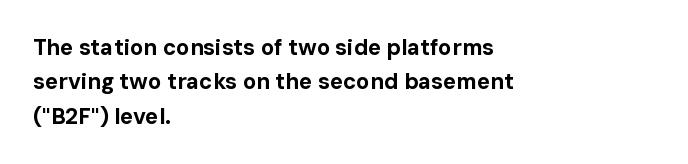
Upright lettering throughout. Just letters on the line, the space beneath them empty. The vertical gap from one line to the next is medium. Strong, thick strokes mark this as bold type. Short and long lines alike share a common starting point at left.
